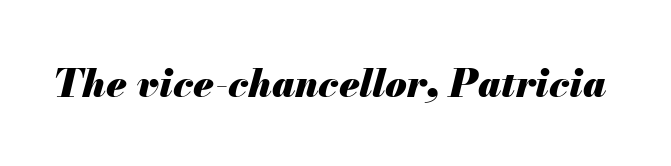
{"italic": "yes", "lean": "right", "slant_degrees": 13, "bold": "yes", "weight": "heavy", "width": "normal", "stroke_contrast": "medium", "x_height": "small", "monospaced": "no", "underline": "no", "letter_spacing": "normal", "letter_spacing_em": 0.0, "glyph_px": 39}
